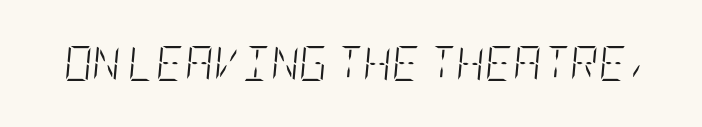
{"italic": "yes", "lean": "right", "slant_degrees": 5, "bold": "no", "weight": "light", "width": "condensed", "stroke_contrast": "low", "x_height": "large", "underline": "no", "letter_spacing": "normal", "letter_spacing_em": 0.0, "glyph_px": 35}
